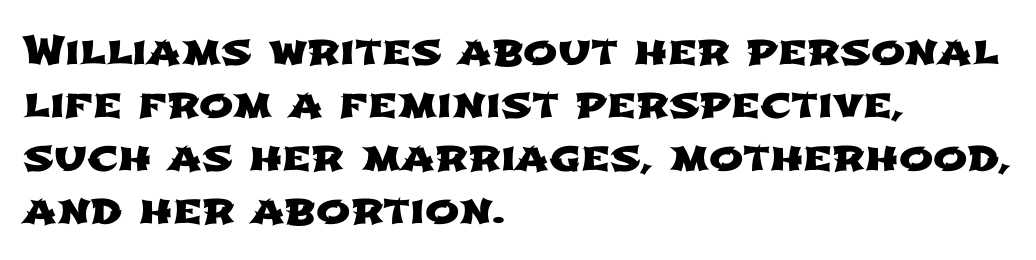
Q: Is the typeface a serif or a sans-serif typeface? A: Sans-serif.
Q: Is the text underlined? A: No.
Q: How is the paragraph aligned? A: Left-aligned.
Q: Is the spacing between letters normal or unusually wide? A: Normal.
Q: Is the spacing between lines tight, normal or loose? A: Normal.
Q: Width (condensed, normal, or wide)? A: Wide.
Q: Stroke contrast? A: Low.
Q: x-height? A: Medium.
Q: Monospaced? A: No.
